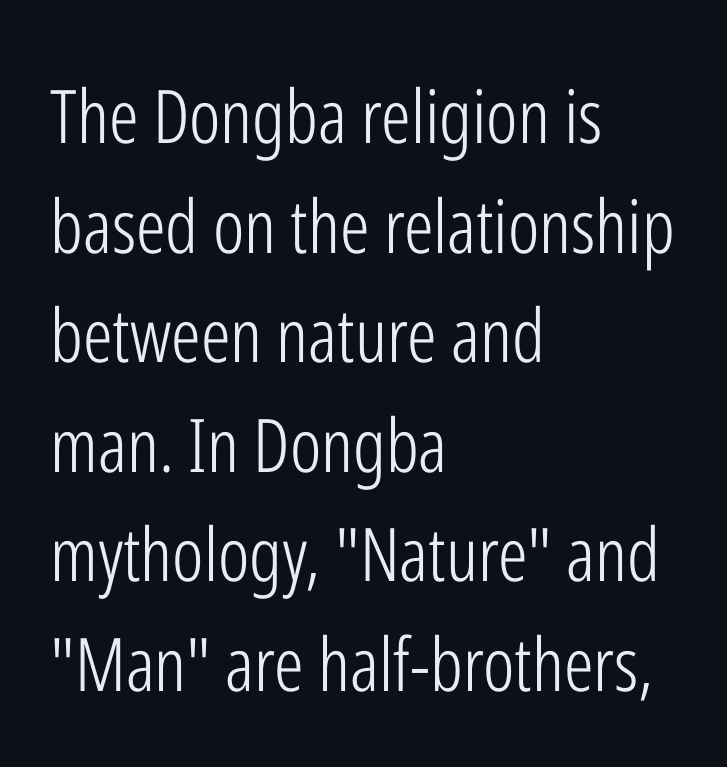
{"serif": "no", "italic": "no", "bold": "no", "weight": "light", "width": "condensed", "stroke_contrast": "low", "x_height": "medium", "monospaced": "no", "underline": "no", "align": "left", "line_spacing": "normal", "line_spacing_ratio": 1.48, "letter_spacing": "normal", "letter_spacing_em": 0.0, "glyph_px": 74}
